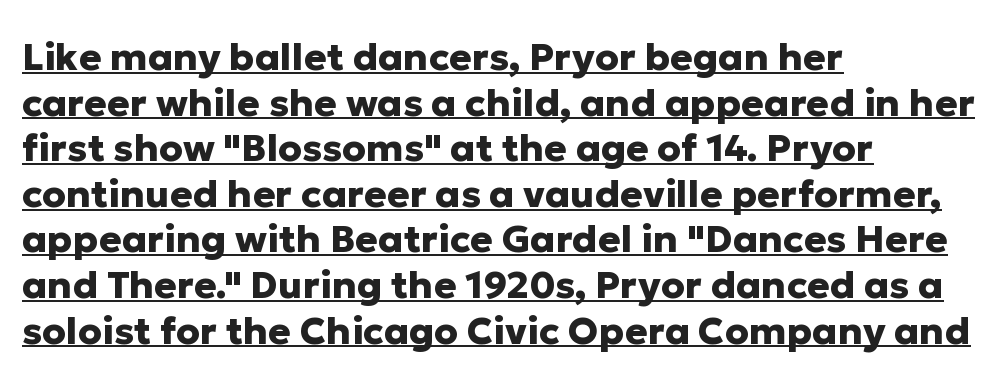
The image shows 38 px heavy sans-serif type, upright; set left-aligned, line spacing 1.2x, normal letter spacing, underlined; low stroke contrast and a medium x-height.
